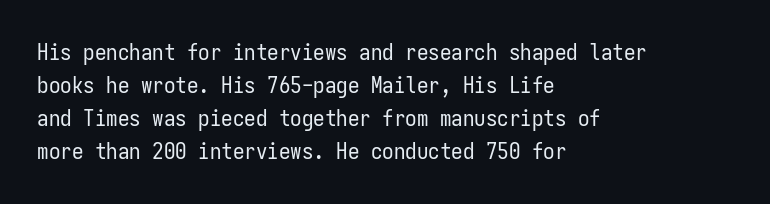
Does extra space separate the letters? No, they use regular spacing. The rendering anchors every line to the left-hand side. The axis of the letterforms is exactly vertical. These lines sit exactly where default settings would place them. Ink coverage per letter is moderate at most. Bare-footed words on every line.
